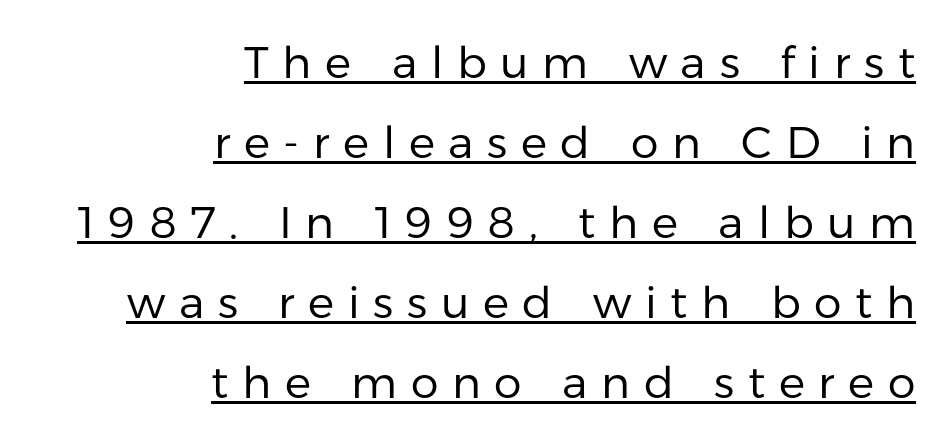
The image shows 44 px regular-weight sans-serif type, upright; set right-aligned, line spacing 1.82x, unusually wide letter spacing (+0.31 em), underlined; low stroke contrast and a medium x-height.
